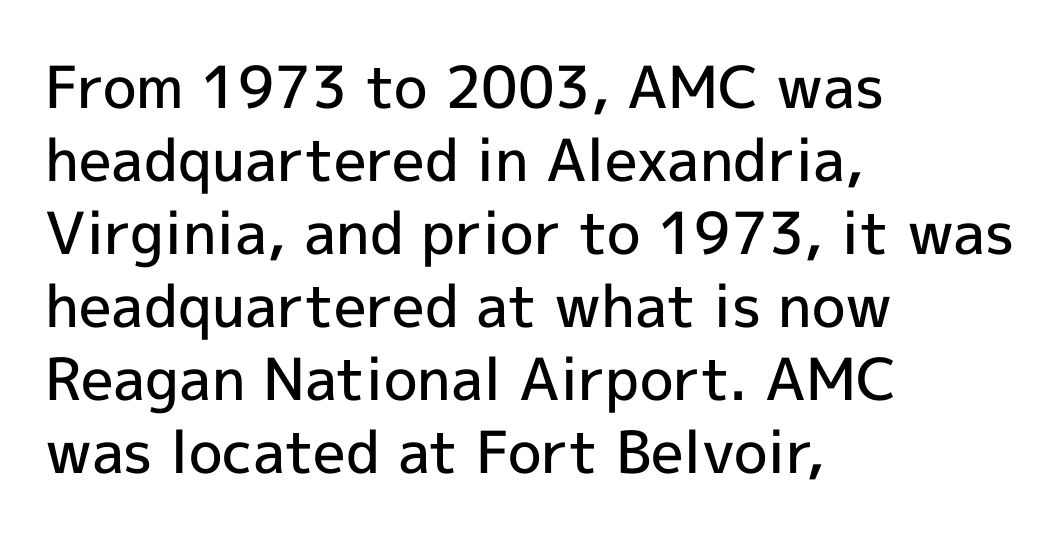
Q: Is the text bold? A: Semi-bold.
Q: Is the text italic (slanted)? A: No, it is upright.
Q: Is the typeface a serif or a sans-serif typeface? A: Sans-serif.
Q: Is the text underlined? A: No.
Q: How is the paragraph aligned? A: Left-aligned.
Q: Is the spacing between letters normal or unusually wide? A: Normal.
Q: Is the spacing between lines tight, normal or loose? A: Normal.
Q: Width (condensed, normal, or wide)? A: Normal.
Q: x-height? A: Medium.
Q: Monospaced? A: No.
